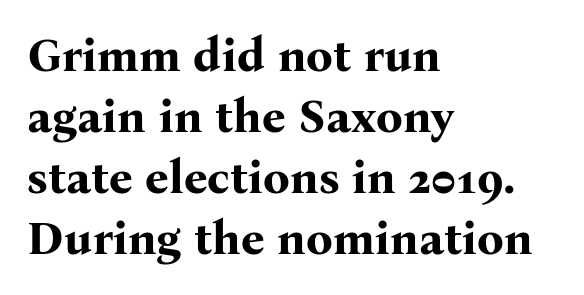
The image shows 47 px bold serif type, upright; set left-aligned, normal line spacing (1.3x), normal letter spacing, not underlined; medium stroke contrast and a medium x-height.
